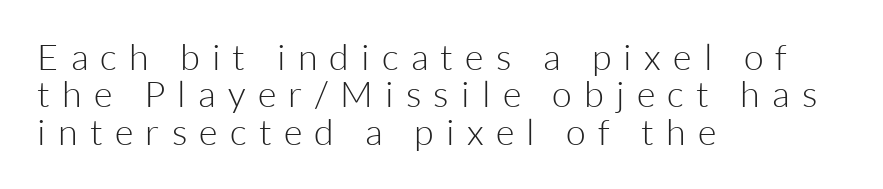
The baseline area is clear. The line texture is sparse and dotted thanks to wide tracking. Reading down the column, the eye jumps only a short way to each next line. The ragged edge is on the right, which tells us the setting is flush left. The face used here is proportionally spaced, like ordinary book or web type.
